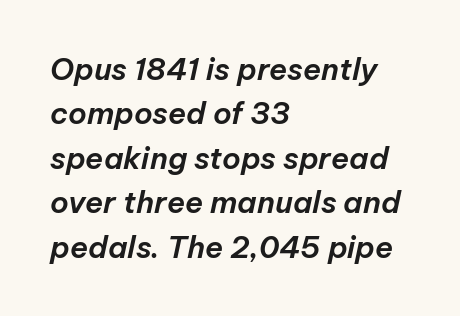
The image shows 30 px text type, italic (leaning right); set left-aligned, normal line spacing (1.48x), normal letter spacing, not underlined; low stroke contrast and a medium x-height.
